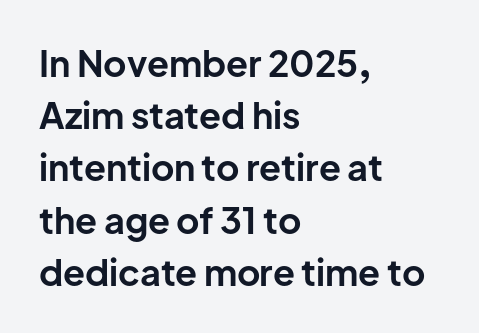
Does the weight exceed regular? Yes, all the way to bold. You could not count columns in this text — the font is proportionally spaced. A roman cut, with each character standing at attention. In terms of letterform style, serifs are entirely absent. A classic flush-left, rag-right setting is used for this passage. Underlining? Definitely not there.
